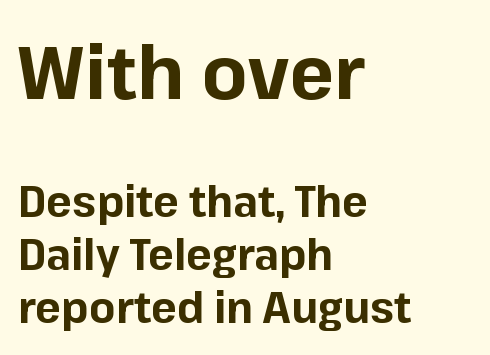
{"serif": "no", "italic": "no", "bold": "yes", "weight": "bold", "width": "normal", "stroke_contrast": "low", "x_height": "medium", "monospaced": "no", "underline": "no", "align": "left", "line_spacing_ratio": 1.23, "letter_spacing": "normal", "letter_spacing_em": 0.0, "larger_block": "first", "size_ratio": 1.74, "glyph_px": 75}
